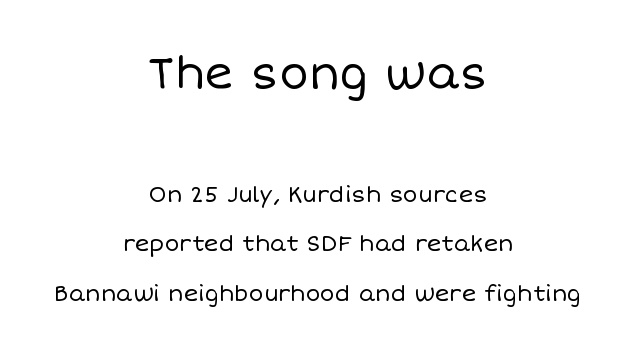
The image shows 44 px regular-weight type, upright; set centered, loose line spacing (2.26x), normal letter spacing, not underlined; the first (top) block is 2.0x larger; low stroke contrast and a large x-height.
